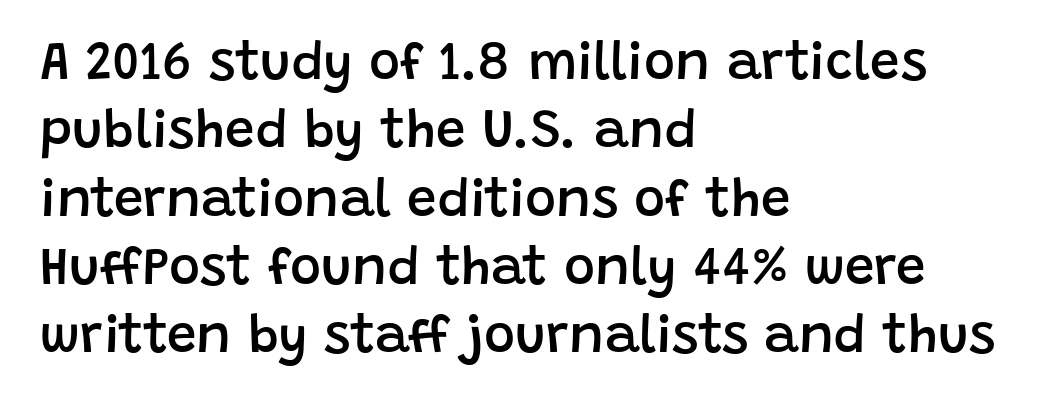
{"serif": "no", "italic": "no", "bold": "semi", "weight": "semibold", "width": "normal", "stroke_contrast": "low", "x_height": "large", "monospaced": "no", "underline": "no", "align": "left", "line_spacing": "normal", "line_spacing_ratio": 1.29, "letter_spacing": "normal", "letter_spacing_em": 0.0, "glyph_px": 53}
